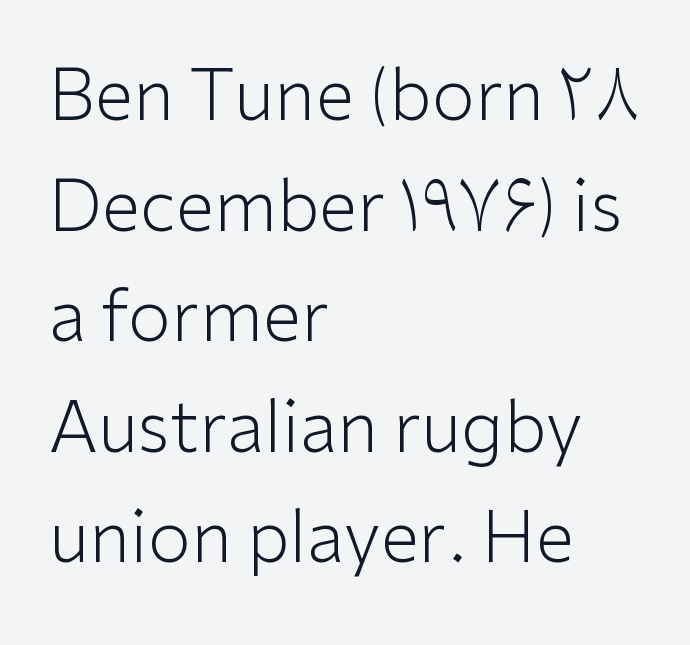
{"serif": "no", "italic": "no", "bold": "no", "weight": "light", "width": "normal", "stroke_contrast": "low", "x_height": "medium", "monospaced": "no", "underline": "no", "align": "left", "line_spacing": "normal", "line_spacing_ratio": 1.58, "letter_spacing": "normal", "letter_spacing_em": 0.0, "glyph_px": 70}
